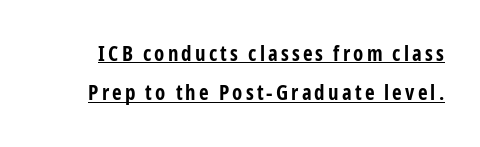
The image shows 21 px bold type, upright; set line spacing 1.87x, underlined.
